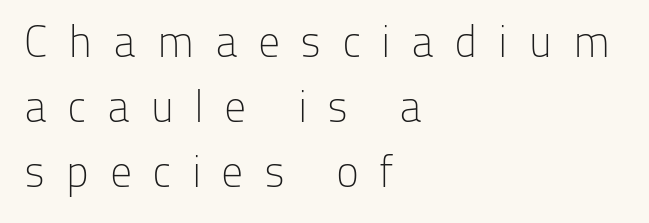
The letterforms sit at book weight or below. The face used here is proportionally spaced, like ordinary book or web type. Unmarked baselines from the first word to the last. Do the letters lean? They stand straight. These lines are composed in type without serifs. The lines sit at an ordinary, default distance from one another.
